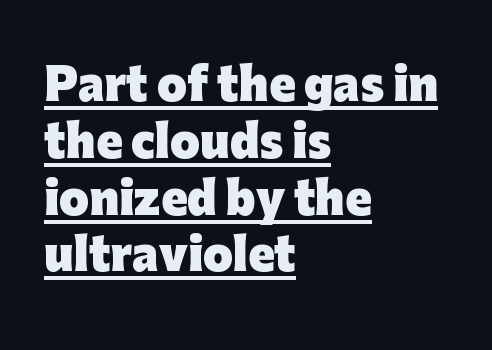
Q: Is the text bold? A: Yes.
Q: Is the text italic (slanted)? A: No, it is upright.
Q: Is the typeface a serif or a sans-serif typeface? A: Sans-serif.
Q: Is the text underlined? A: Yes.
Q: How is the paragraph aligned? A: Left-aligned.
Q: Is the spacing between letters normal or unusually wide? A: Normal.
Q: Is the spacing between lines tight, normal or loose? A: Normal.
Q: Width (condensed, normal, or wide)? A: Normal.
Q: Stroke contrast? A: Low.
Q: x-height? A: Medium.
Q: Monospaced? A: No.
